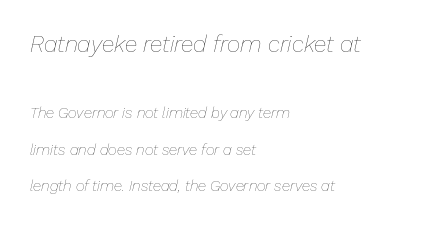
{"italic": "yes", "lean": "right", "slant_degrees": 13, "bold": "no", "underline": "no", "align": "left", "line_spacing": "loose", "line_spacing_ratio": 2.43, "letter_spacing": "normal", "letter_spacing_em": 0.0, "larger_block": "first", "size_ratio": 1.53, "glyph_px": 23}
